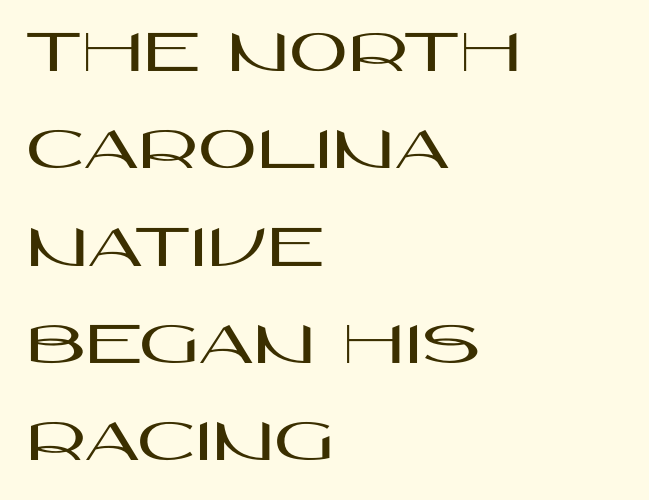
Q: Is the text italic (slanted)? A: No, it is upright.
Q: Is the typeface a serif or a sans-serif typeface? A: Sans-serif.
Q: Is the text underlined? A: No.
Q: How is the paragraph aligned? A: Left-aligned.
Q: Is the spacing between letters normal or unusually wide? A: Normal.
Q: Is the spacing between lines tight, normal or loose? A: Normal.
Q: Width (condensed, normal, or wide)? A: Wide.
Q: Stroke contrast? A: High.
Q: x-height? A: Large.
Q: Monospaced? A: No.
